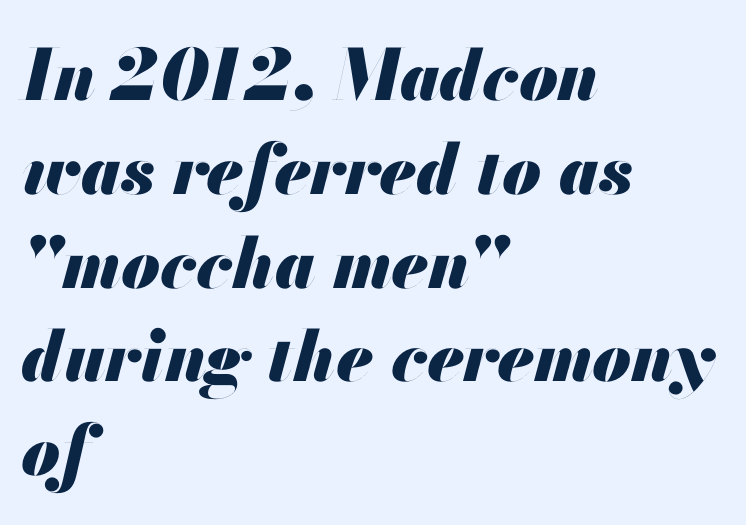
The image shows 70 px heavy type, italic (leaning right); set left-aligned, normal line spacing (1.34x), normal letter spacing, not underlined; medium stroke contrast and a small x-height.
